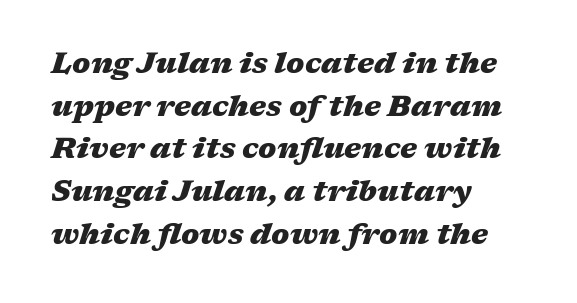
The text carries the slant typical of an italic or oblique font. These lines are rendered in a variable-pitch font. Nothing unusual about the tracking: characters are spaced as the font intends. What's the leading like? Ordinary, nothing unusual. The strip under each line holds only bare page. Which margin do the lines hug? The left one — the right edge is uneven.
